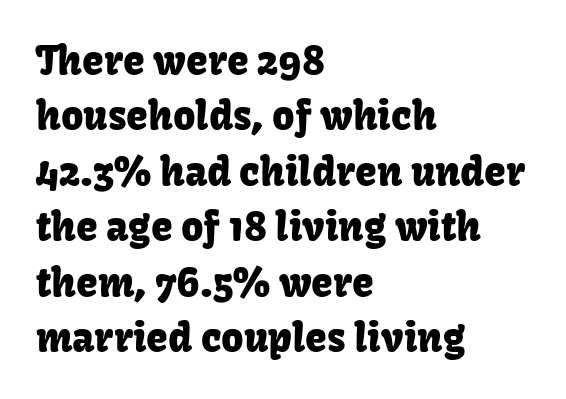
The image shows 39 px sans-serif type, upright; set left-aligned, normal line spacing (1.42x), normal letter spacing, not underlined; low stroke contrast and a medium x-height.
